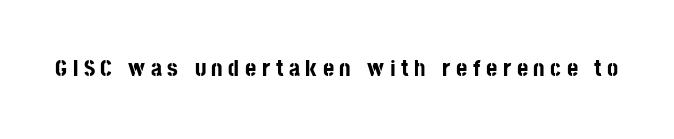
The image shows 24 px bold type, upright; set unusually wide letter spacing (+0.23 em), not underlined.
